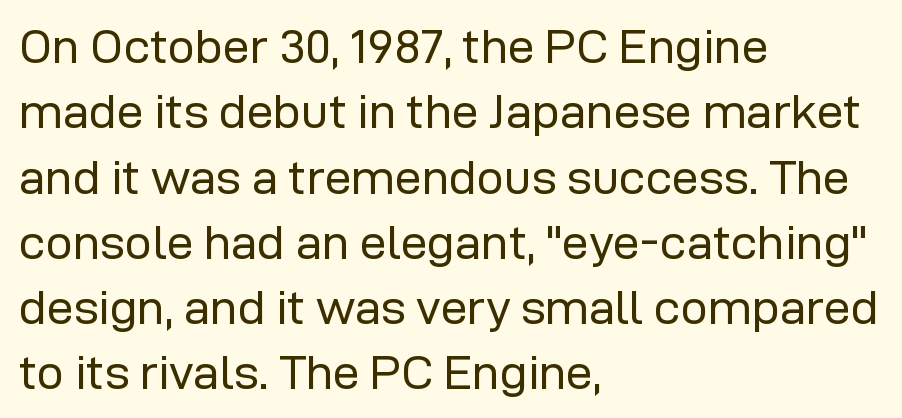
The rows are spaced the way most documents space them. The words here are not underlined. Does the type have serifs? No, each stem ends abruptly. The letters advance in unequal steps, a hallmark of proportional type. No extra ink here — the face is not bold.
